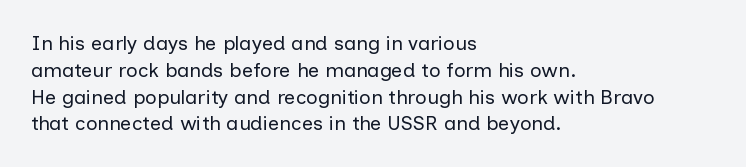
Unlike italic type, these characters show no tilt at all. Honestly, there is no underline to notice here at all. The ragged edge is on the right, which tells us the setting is flush left. Tracking here is standard; glyphs follow each other at the usual distance.
